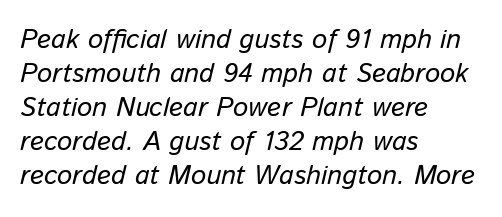
The gap between lines stays unmarked. The rendering uses a moderate line-height, typical for paragraphs. The axis of the letterforms is tilted away from vertical. Here the glyphs are tracked normally, forming tight word shapes. Line starts are locked; line ends wander.
